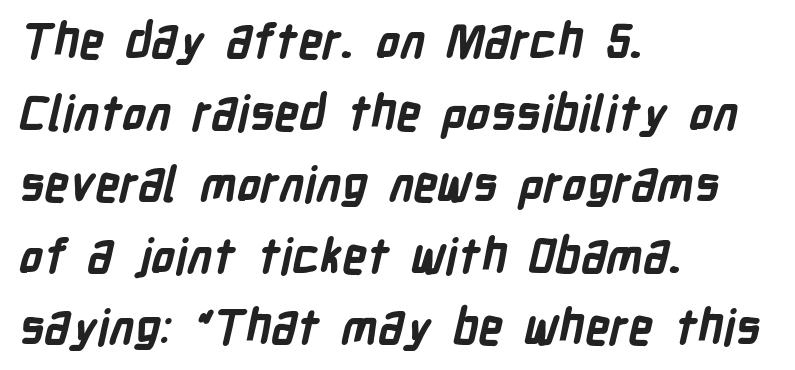
Q: Is the text bold? A: Yes.
Q: Is the typeface a serif or a sans-serif typeface? A: Sans-serif.
Q: Is the text underlined? A: No.
Q: How is the paragraph aligned? A: Left-aligned.
Q: Is the spacing between letters normal or unusually wide? A: Normal.
Q: Is the spacing between lines tight, normal or loose? A: Normal.
Q: Width (condensed, normal, or wide)? A: Condensed.
Q: Stroke contrast? A: Low.
Q: x-height? A: Medium.
Q: Monospaced? A: No.
